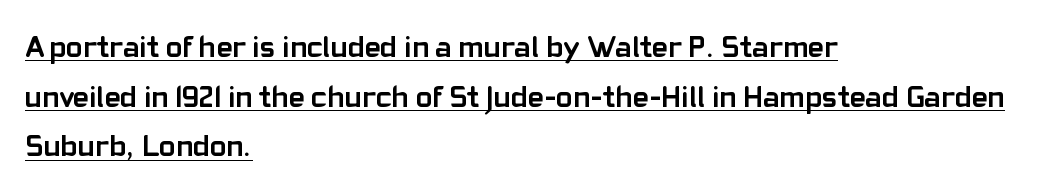
Q: Is the text bold? A: Yes.
Q: Is the text italic (slanted)? A: No, it is upright.
Q: Is the typeface a serif or a sans-serif typeface? A: Sans-serif.
Q: Is the text underlined? A: Yes.
Q: How is the paragraph aligned? A: Left-aligned.
Q: Is the spacing between letters normal or unusually wide? A: Normal.
Q: Is the spacing between lines tight, normal or loose? A: Normal.
Q: Width (condensed, normal, or wide)? A: Normal.
Q: Stroke contrast? A: Low.
Q: x-height? A: Medium.
Q: Monospaced? A: No.
